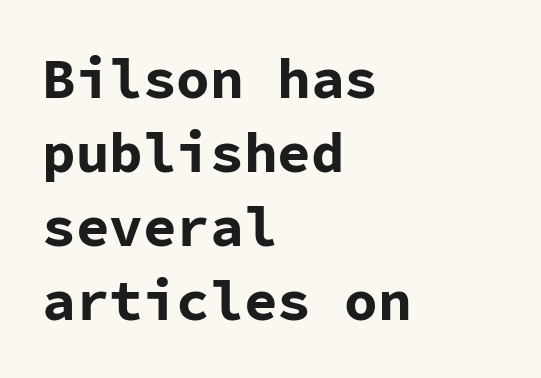
The image shows 56 px bold sans-serif type, upright, monospaced; set left-aligned, normal line spacing (1.32x), normal letter spacing, not underlined; low stroke contrast and a medium x-height.
